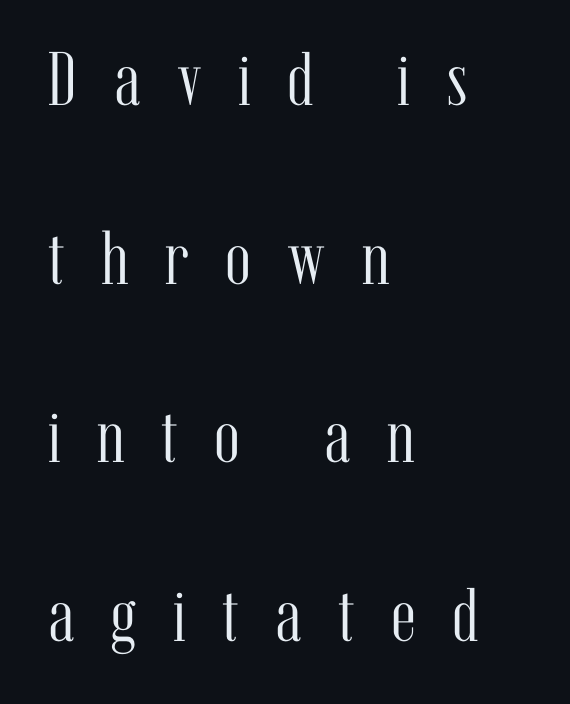
The image shows 76 px light, condensed serif type, upright; set left-aligned, loose line spacing (2.35x), unusually wide letter spacing (+0.48 em), not underlined; medium stroke contrast and a medium x-height.
